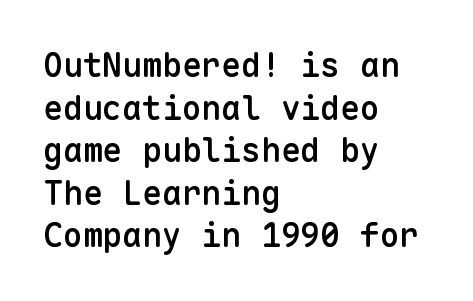
Q: Is the text bold? A: Semi-bold.
Q: Is the text italic (slanted)? A: No, it is upright.
Q: Is the typeface a serif or a sans-serif typeface? A: Sans-serif.
Q: Is the text underlined? A: No.
Q: How is the paragraph aligned? A: Left-aligned.
Q: Is the spacing between letters normal or unusually wide? A: Normal.
Q: Is the spacing between lines tight, normal or loose? A: Normal.
Q: Width (condensed, normal, or wide)? A: Normal.
Q: Stroke contrast? A: Low.
Q: x-height? A: Medium.
Q: Monospaced? A: Yes.
